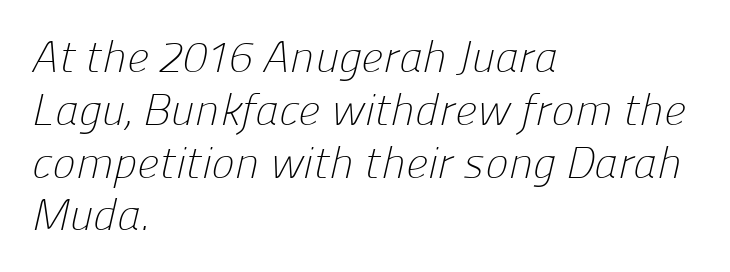
Students, note that the glyphs here touch the page at normal intervals. Nothing sits at the stroke ends, so this counts as sans-serif. Is this a fixed-width face? No — the glyphs have proportional, varying widths. No chunkiness to these letters — they're not bold.
